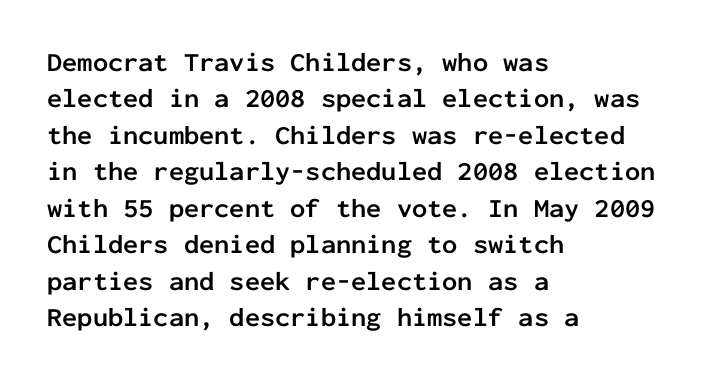
Q: Is the text bold? A: Yes.
Q: Is the text italic (slanted)? A: No, it is upright.
Q: Is the text underlined? A: No.
Q: How is the paragraph aligned? A: Left-aligned.
Q: Is the spacing between letters normal or unusually wide? A: Normal.
Q: Is the spacing between lines tight, normal or loose? A: Normal.
